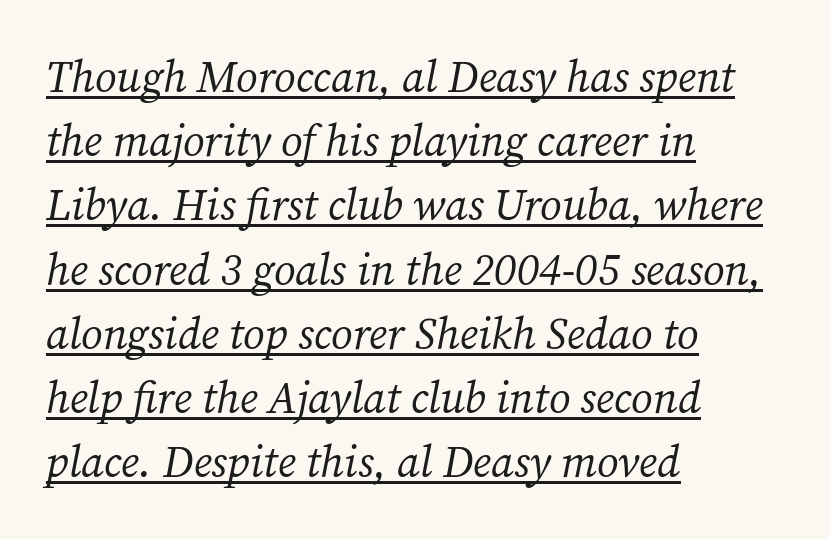
Where is the straight margin? On the left. This rendering features underlined lettering. Normally led — the rows are evenly, conventionally spaced. Tall strokes in this sample are angled rather than plumb.
